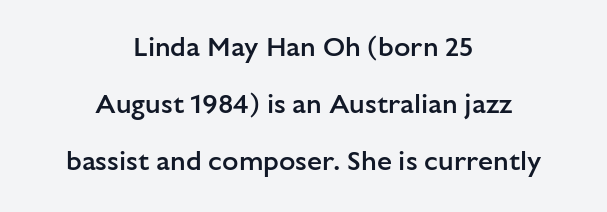
Q: Is the text bold? A: Semi-bold.
Q: Is the text italic (slanted)? A: No, it is upright.
Q: Is the text underlined? A: No.
Q: How is the paragraph aligned? A: Centered.
Q: Is the spacing between letters normal or unusually wide? A: Normal.
Q: Is the spacing between lines tight, normal or loose? A: Loose.
